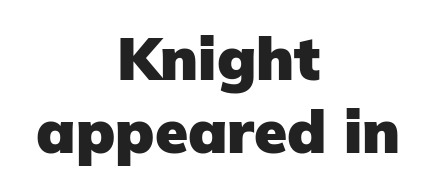
The image shows 60 px heavy sans-serif type, upright; set centered, line spacing 1.21x, normal letter spacing, not underlined; low stroke contrast and a medium x-height.
